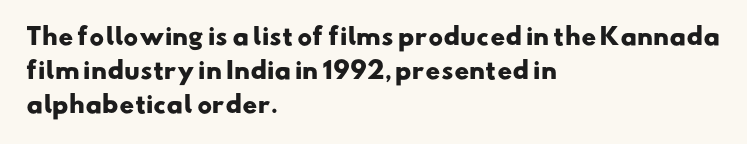
Q: Is the text bold? A: Yes.
Q: Is the text underlined? A: No.
Q: How is the paragraph aligned? A: Left-aligned.
Q: Is the spacing between letters normal or unusually wide? A: Normal.
Q: Is the spacing between lines tight, normal or loose? A: Normal.
